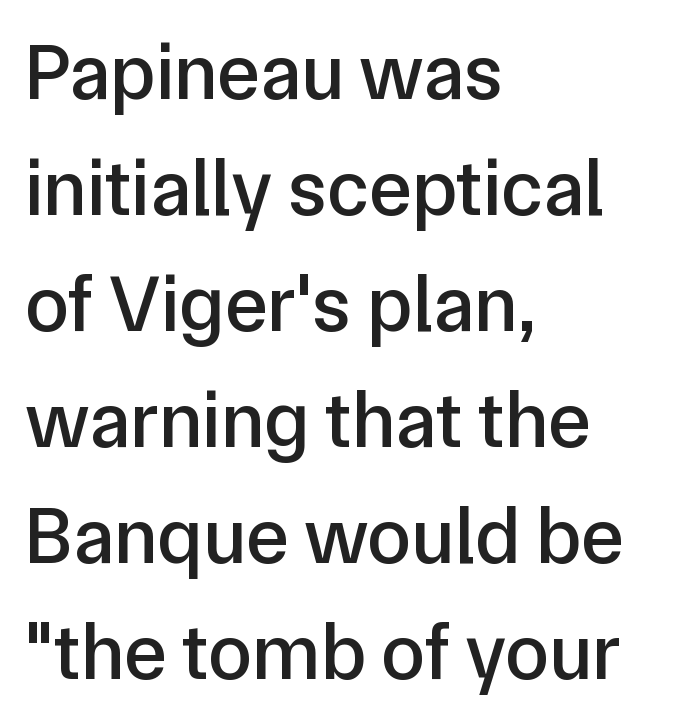
Q: Is the text italic (slanted)? A: No, it is upright.
Q: Is the typeface a serif or a sans-serif typeface? A: Sans-serif.
Q: Is the text underlined? A: No.
Q: How is the paragraph aligned? A: Left-aligned.
Q: Is the spacing between letters normal or unusually wide? A: Normal.
Q: Is the spacing between lines tight, normal or loose? A: Normal.
Q: Width (condensed, normal, or wide)? A: Normal.
Q: Stroke contrast? A: Low.
Q: x-height? A: Medium.
Q: Monospaced? A: No.
